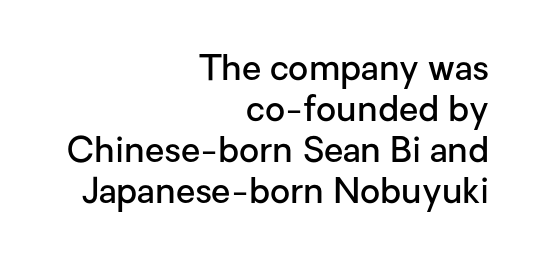
{"serif": "no", "italic": "no", "bold": "semi", "weight": "semibold", "width": "normal", "stroke_contrast": "low", "x_height": "medium", "monospaced": "no", "underline": "no", "align": "right", "line_spacing_ratio": 1.17, "letter_spacing": "normal", "letter_spacing_em": 0.0, "glyph_px": 35}
